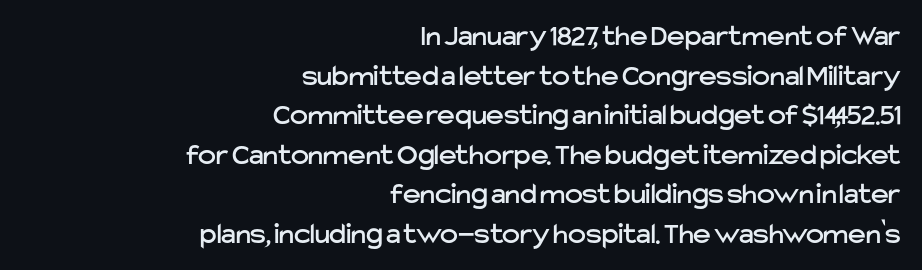
Q: Is the text italic (slanted)? A: No, it is upright.
Q: Is the typeface a serif or a sans-serif typeface? A: Sans-serif.
Q: Is the text underlined? A: No.
Q: How is the paragraph aligned? A: Right-aligned.
Q: Is the spacing between letters normal or unusually wide? A: Normal.
Q: Is the spacing between lines tight, normal or loose? A: Normal.
Q: Width (condensed, normal, or wide)? A: Normal.
Q: Stroke contrast? A: Low.
Q: x-height? A: Medium.
Q: Monospaced? A: No.
